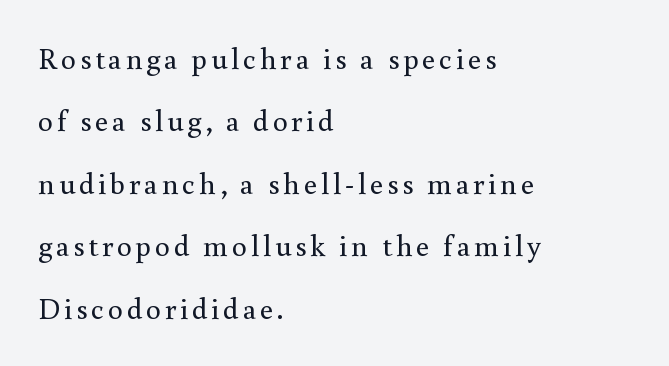
The image shows 30 px regular-weight serif type, upright; set left-aligned, loose line spacing (2.08x), not underlined; a small x-height.
